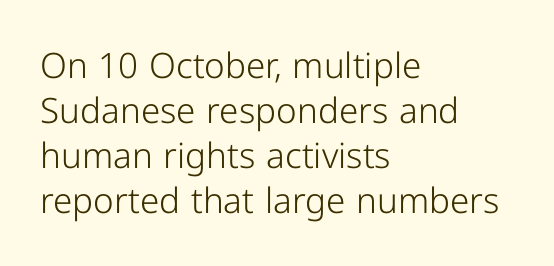
The image shows 35 px light sans-serif type, upright; set left-aligned, normal line spacing (1.29x), normal letter spacing, not underlined; low stroke contrast and a medium x-height.
